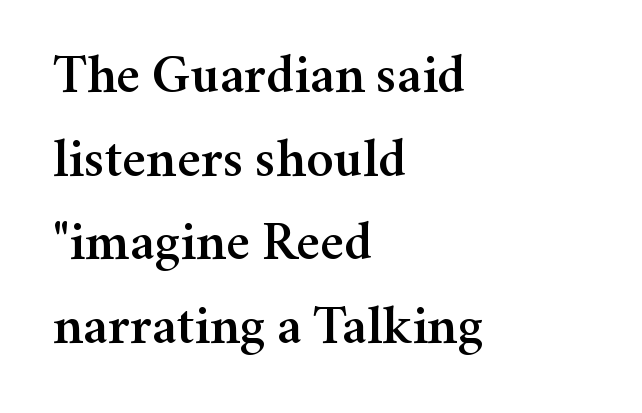
Q: Is the text italic (slanted)? A: No, it is upright.
Q: Is the typeface a serif or a sans-serif typeface? A: Serif.
Q: Is the text underlined? A: No.
Q: How is the paragraph aligned? A: Left-aligned.
Q: Is the spacing between letters normal or unusually wide? A: Normal.
Q: Is the spacing between lines tight, normal or loose? A: Normal.
Q: Width (condensed, normal, or wide)? A: Normal.
Q: Stroke contrast? A: Medium.
Q: x-height? A: Medium.
Q: Monospaced? A: No.
